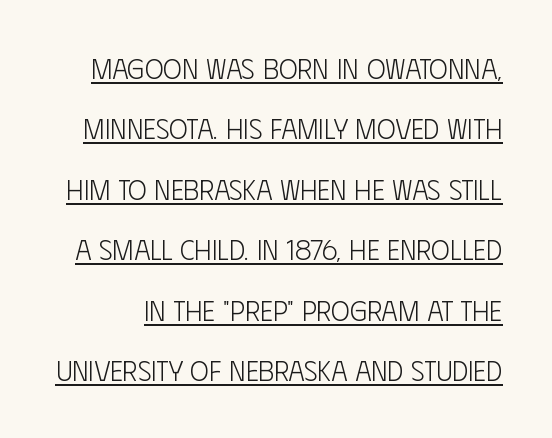
{"serif": "no", "italic": "no", "bold": "no", "weight": "light", "width": "condensed", "stroke_contrast": "low", "x_height": "large", "monospaced": "no", "underline": "yes", "line_spacing": "loose", "line_spacing_ratio": 2.16, "letter_spacing": "normal", "letter_spacing_em": 0.0, "glyph_px": 28}
